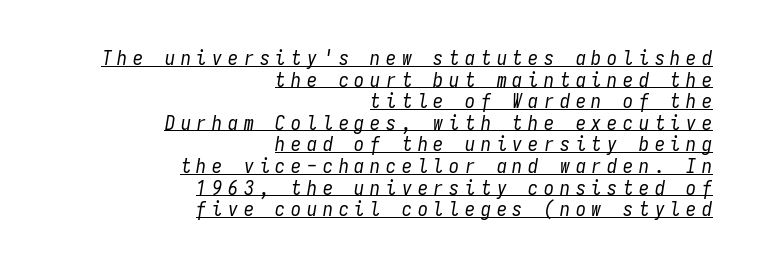
The setting favours the right margin, as signatures and pull-quotes sometimes do. This is not heavy type; no bold has been used. Each new line begins almost immediately beneath the previous one. Tracking value appears strongly positive — letters spread wide.
